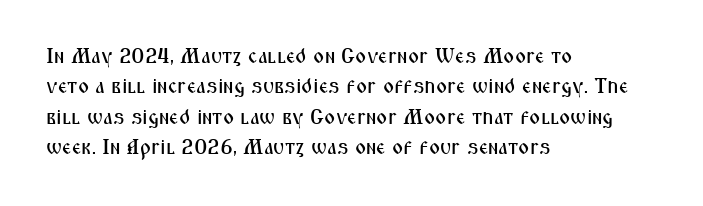
The image shows 21 px text type, upright; set left-aligned, normal line spacing (1.45x), normal letter spacing, not underlined.
